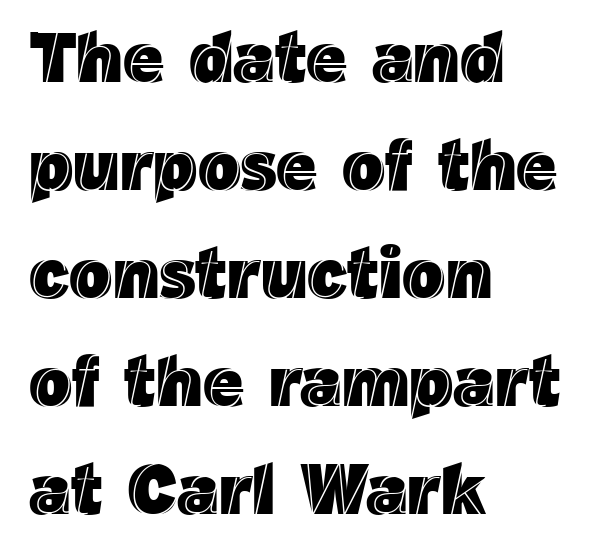
Successive baselines arrive at the customary interval. Style check: upright. Underline: absent. No extra tracking has been applied to these lines. This sample has the flowing, uneven cadence of proportional lettering.
